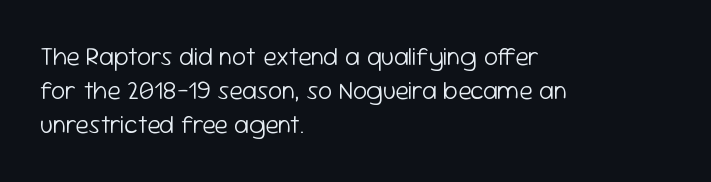
The area under the type is left untouched. A roman cut, with each character standing at attention. Observe the ordinary spacing: letters are neighbours, not strangers. Notice how the passage keeps a crisp vertical edge on the left only.
